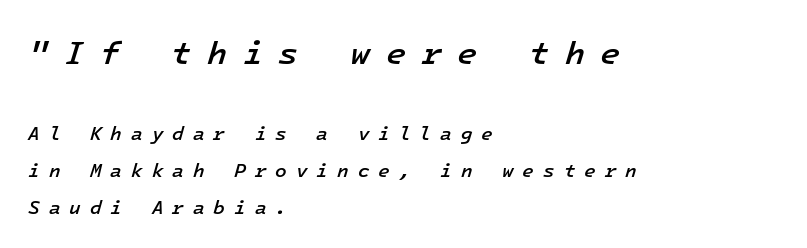
Q: Is the text bold? A: Semi-bold.
Q: Is the text italic (slanted)? A: Yes, it leans right by about 16 degrees.
Q: Is the text underlined? A: No.
Q: How is the paragraph aligned? A: Left-aligned.
Q: Is the spacing between letters normal or unusually wide? A: Unusually wide.
Q: Is the spacing between lines tight, normal or loose? A: Loose.
Q: Which block of text is set in a larger size, the first (top) or the second (bottom)? A: The first (top) one.
Q: Width (condensed, normal, or wide)? A: Normal.
Q: Stroke contrast? A: Low.
Q: x-height? A: Medium.
Q: Monospaced? A: Yes.
